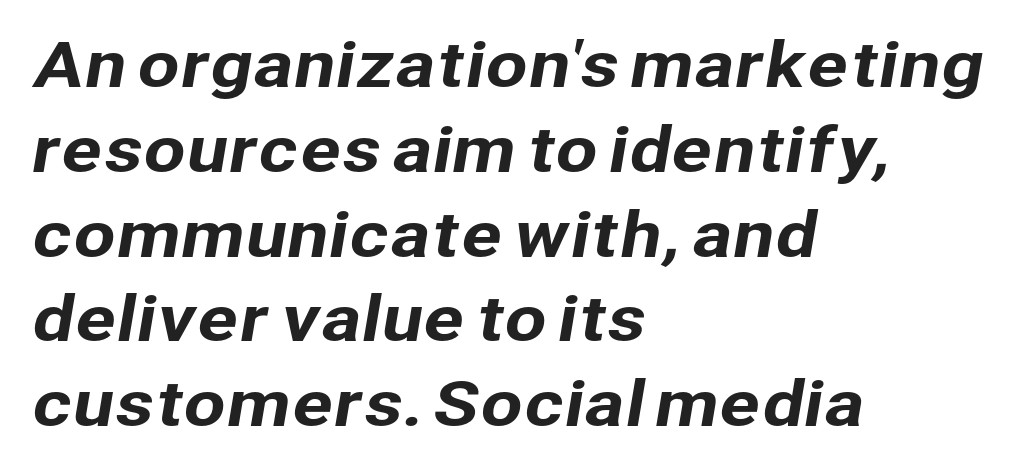
The image shows 61 px sans-serif type; set left-aligned, normal line spacing (1.39x), normal letter spacing, not underlined; low stroke contrast and a medium x-height.
